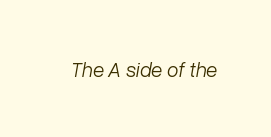
Honestly, the letter spacing is just normal — you wouldn't notice it. The specimen reads as italic at a glance. On a weight scale, this lands at 450 or below. The zone under the glyphs is completely vacant.
